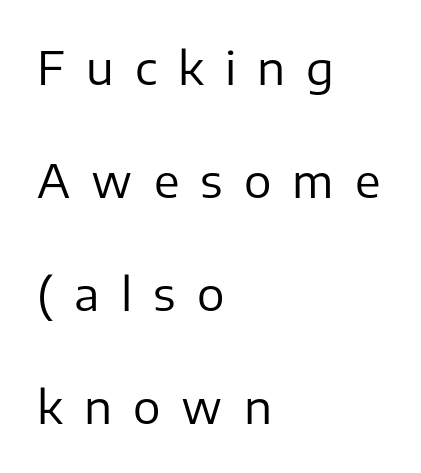
{"serif": "no", "italic": "no", "bold": "no", "weight": "regular", "width": "normal", "stroke_contrast": "low", "x_height": "medium", "monospaced": "no", "underline": "no", "align": "left", "line_spacing": "loose", "line_spacing_ratio": 2.46, "letter_spacing": "wide", "letter_spacing_em": 0.46, "glyph_px": 46}
